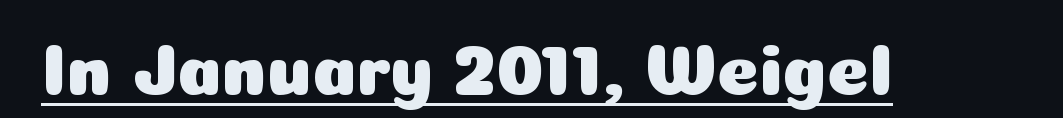
Q: Is the text italic (slanted)? A: No, it is upright.
Q: Is the typeface a serif or a sans-serif typeface? A: Sans-serif.
Q: Is the text underlined? A: Yes.
Q: Is the spacing between letters normal or unusually wide? A: Normal.
Q: Width (condensed, normal, or wide)? A: Normal.
Q: Stroke contrast? A: Low.
Q: x-height? A: Medium.
Q: Monospaced? A: No.
